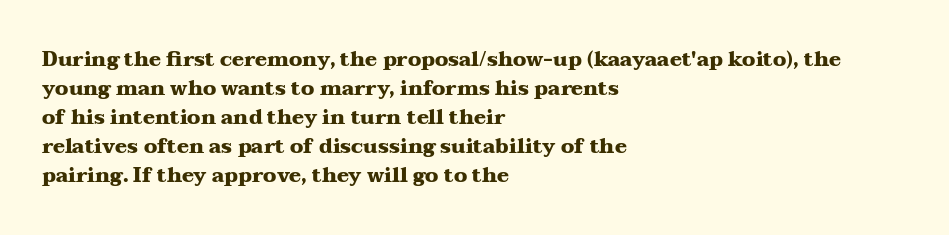
The image shows 20 px bold type, upright; set left-aligned, normal line spacing (1.45x), normal letter spacing, not underlined.
